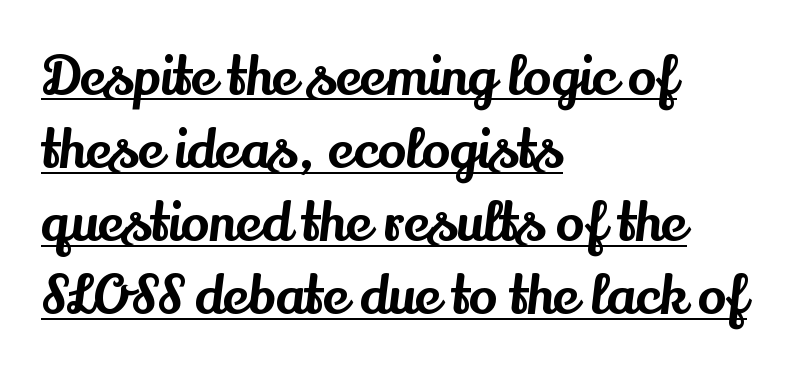
Leading matches the norm, producing a regular column. Do the characters align in a grid? No, the font is proportional. Typographically, this falls in the serif category. Underline: present. Students, note that the glyphs here touch the page at normal intervals.
